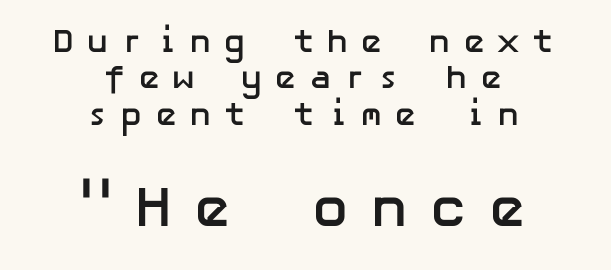
The image shows 57 px semibold sans-serif type, upright; set centered, tight line spacing (1.1x), unusually wide letter spacing (+0.37 em), not underlined; the second (bottom) block is 1.73x larger; low stroke contrast and a medium x-height.
